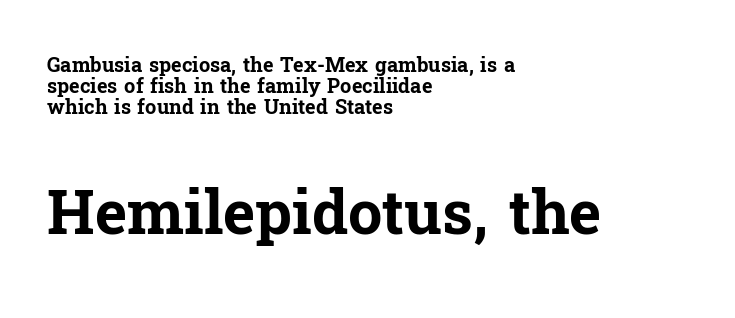
{"serif": "yes", "italic": "no", "bold": "yes", "weight": "bold", "width": "normal", "stroke_contrast": "low", "x_height": "medium", "monospaced": "no", "underline": "no", "align": "left", "line_spacing": "tight", "line_spacing_ratio": 1.06, "letter_spacing": "normal", "letter_spacing_em": 0.0, "larger_block": "second", "size_ratio": 3.05, "glyph_px": 61}
